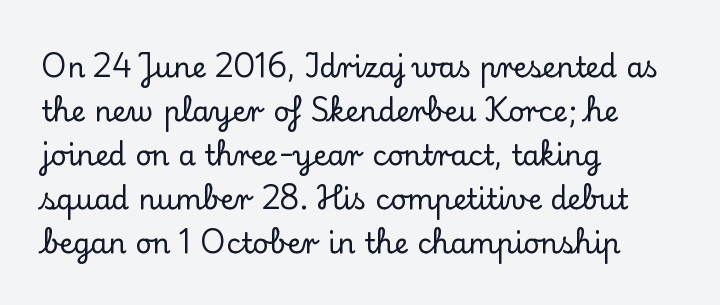
The leading is moderate, giving the passage an even texture. A bare baseline throughout the passage. Serif or sans? Serif — the stroke terminals have little feet. Default kerning and tracking; the words read as compact shapes. No italicization has been applied; the sample stays upright. The letters advance in unequal steps, a hallmark of proportional type.
